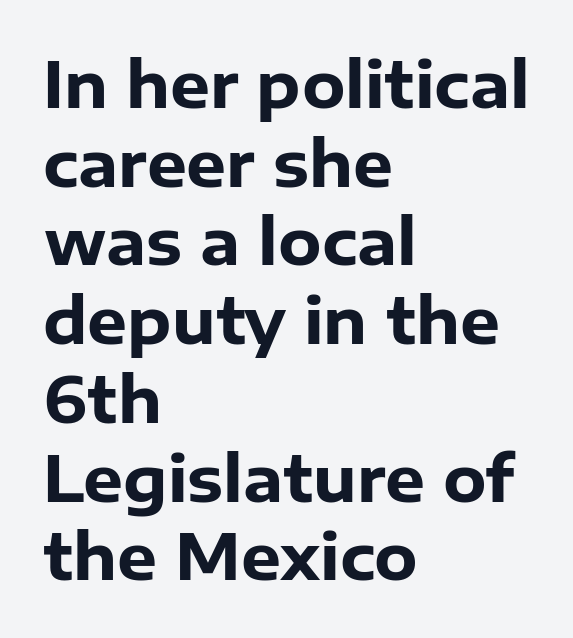
{"serif": "no", "italic": "no", "bold": "yes", "weight": "heavy", "width": "normal", "stroke_contrast": "low", "x_height": "medium", "monospaced": "no", "underline": "no", "align": "left", "line_spacing": "normal", "line_spacing_ratio": 1.25, "letter_spacing": "normal", "letter_spacing_em": 0.0, "glyph_px": 63}
